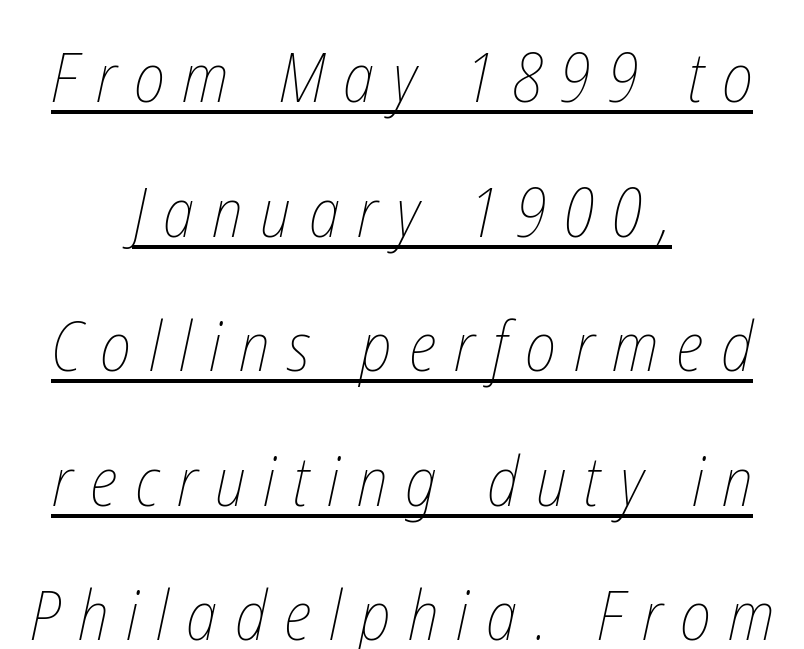
Someone cranked the tracking dial way up on this one. Caption: lettering with a line underneath. Compared with a flush-left layout, this one balances lines on the center instead. The line-height multiplier appears high, well above default. Think standard paragraph weight, or any step lighter than that.
